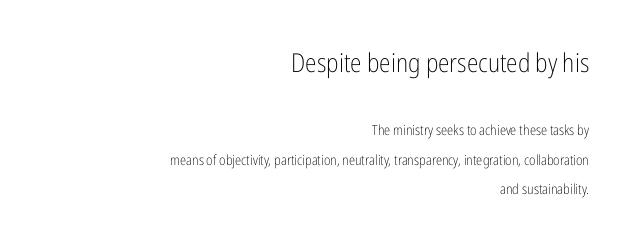
The strip under each line holds only bare page. On a weight scale, this lands at 450 or below. Loosely led — the rows are spread out. Observe the ordinary spacing: letters are neighbours, not strangers. Every row of glyphs terminates at an identical x-position on the right. A typesetter would mark this as roman, not italic.
